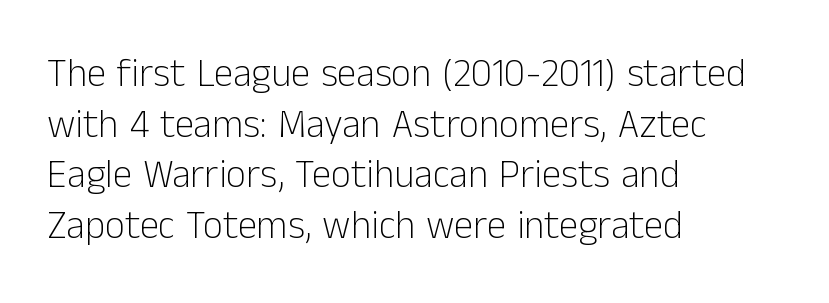
The image shows 39 px light sans-serif type, upright; set left-aligned, normal line spacing (1.3x), normal letter spacing, not underlined; low stroke contrast and a medium x-height.
